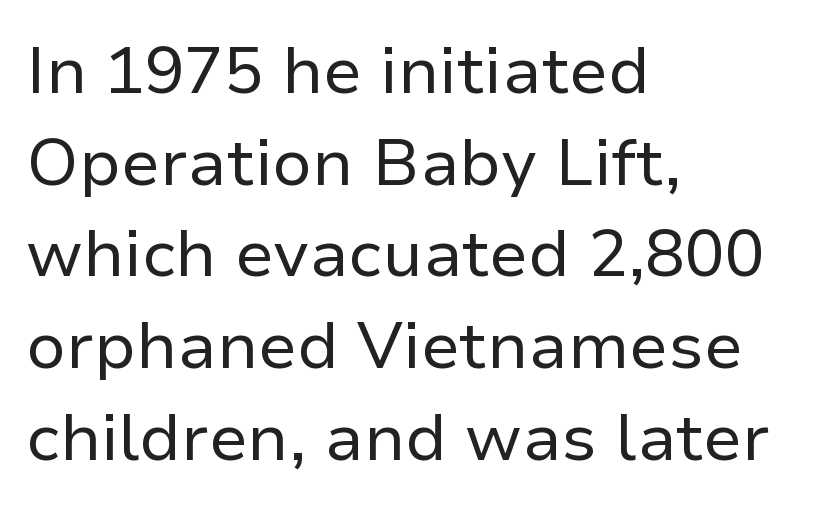
The image shows 66 px regular-weight sans-serif type, upright; set left-aligned, normal line spacing (1.39x), normal letter spacing, not underlined; low stroke contrast and a medium x-height.
